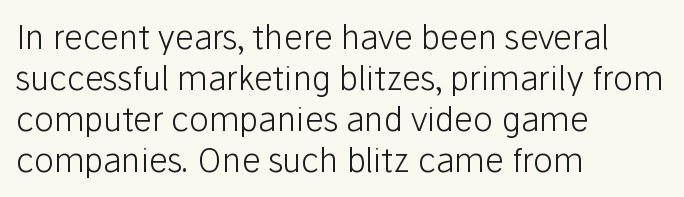
{"serif": "no", "italic": "no", "bold": "no", "weight": "light", "width": "normal", "stroke_contrast": "low", "x_height": "medium", "monospaced": "no", "underline": "no", "align": "left", "line_spacing_ratio": 1.24, "letter_spacing": "normal", "letter_spacing_em": 0.0, "glyph_px": 33}
